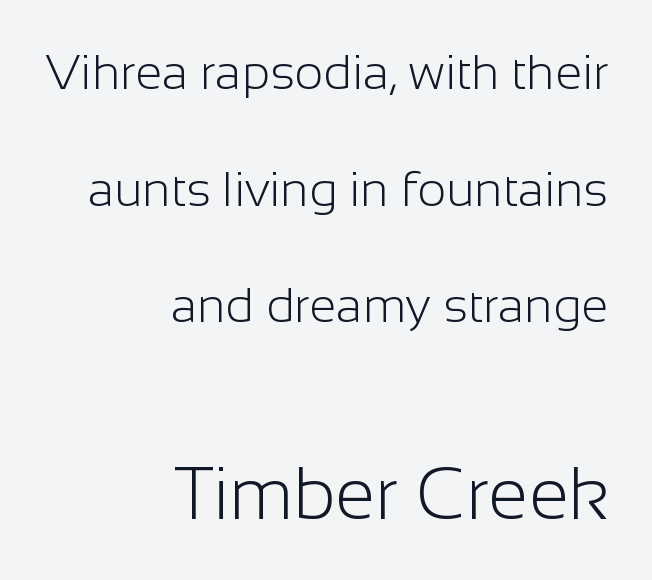
{"serif": "no", "italic": "no", "bold": "no", "weight": "light", "width": "normal", "stroke_contrast": "low", "x_height": "medium", "monospaced": "no", "underline": "no", "align": "right", "line_spacing": "loose", "line_spacing_ratio": 2.38, "letter_spacing": "normal", "letter_spacing_em": 0.0, "larger_block": "second", "size_ratio": 1.49, "glyph_px": 73}
